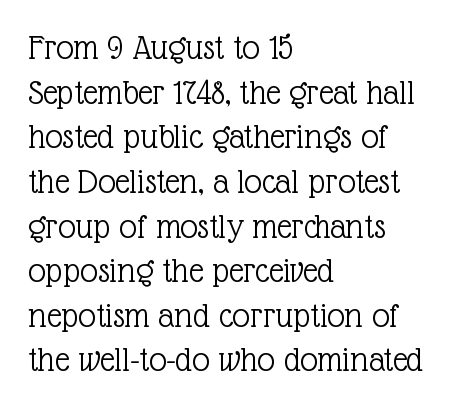
Q: Is the text bold? A: No.
Q: Is the text italic (slanted)? A: No, it is upright.
Q: Is the typeface a serif or a sans-serif typeface? A: Serif.
Q: Is the text underlined? A: No.
Q: How is the paragraph aligned? A: Left-aligned.
Q: Is the spacing between letters normal or unusually wide? A: Normal.
Q: Width (condensed, normal, or wide)? A: Normal.
Q: x-height? A: Medium.
Q: Monospaced? A: No.
